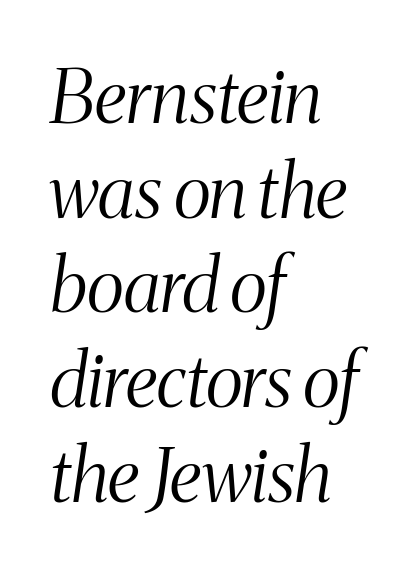
The image shows 74 px light, condensed serif type, italic (leaning right); set left-aligned, normal line spacing (1.28x), normal letter spacing, not underlined; medium stroke contrast and a medium x-height.
